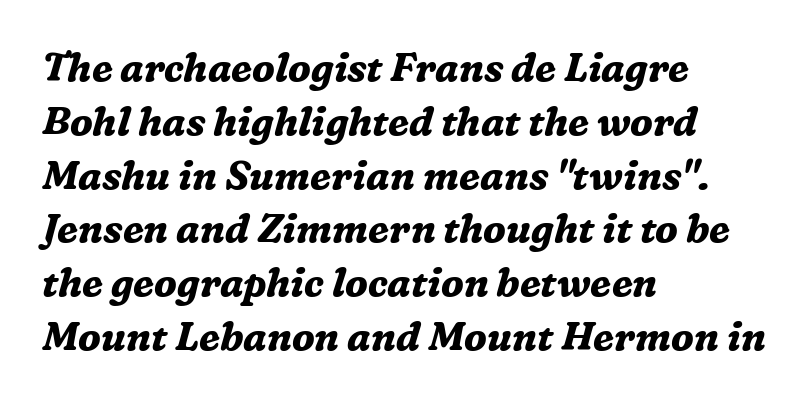
Between one letter and the next there's only the usual sliver of space. Character widths vary here, with narrow letters taking less room than wide ones. The lines in this sample share a left origin and differ only in where they stop. The strip under each line holds only bare page. Summary of vertical rhythm: regular, with standard interline spacing. Strong, thick strokes mark this as bold type.
